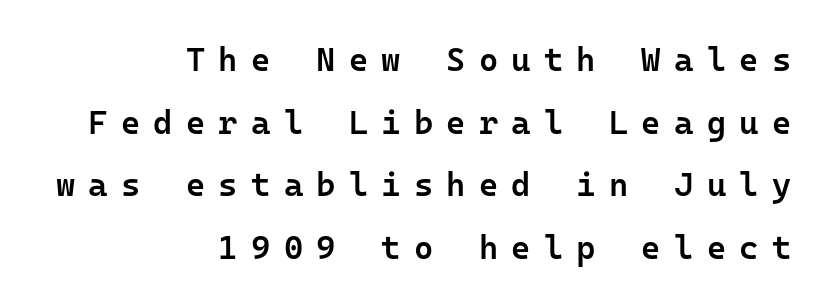
You could count columns in this text — the font is strictly monospaced. If you measured baseline to baseline, you'd find a long distance. Alignment: flush right. Inter-character spacing is expanded well beyond the font's built-in metrics.
